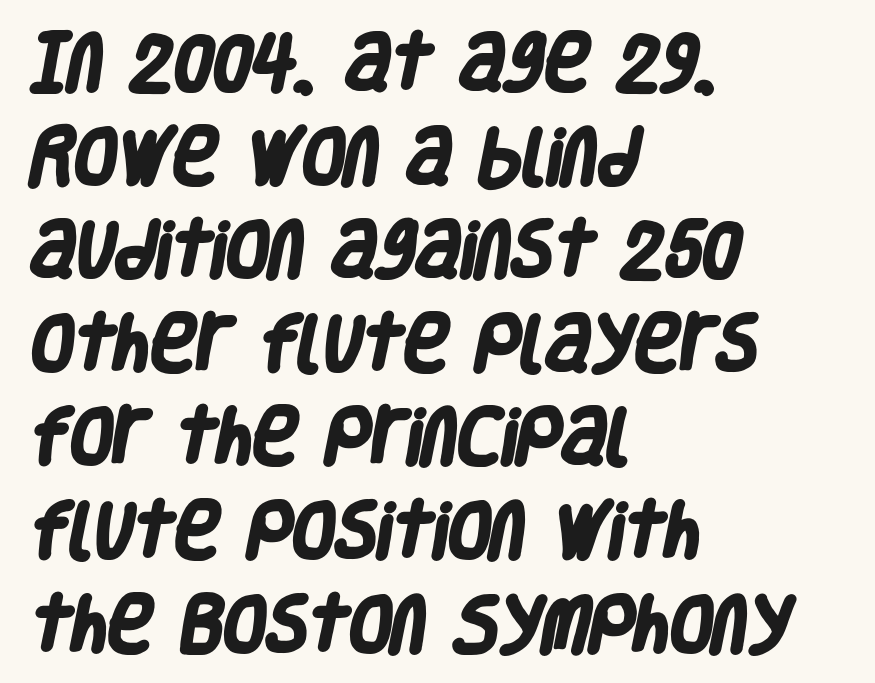
Vertically, the passage feels balanced, rows spaced as you'd expect. Caption: standard tracking, unaltered. The characters look thick and weighty, a clear bold. Think of a printed novel: that variable character pitch is what you see here. Nothing sits at the stroke ends, so this counts as sans-serif.
